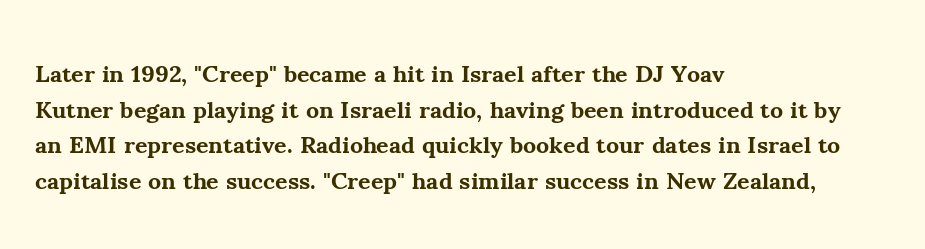
The image shows 24 px bold type, upright; set left-aligned, normal line spacing (1.48x), normal letter spacing, not underlined.
